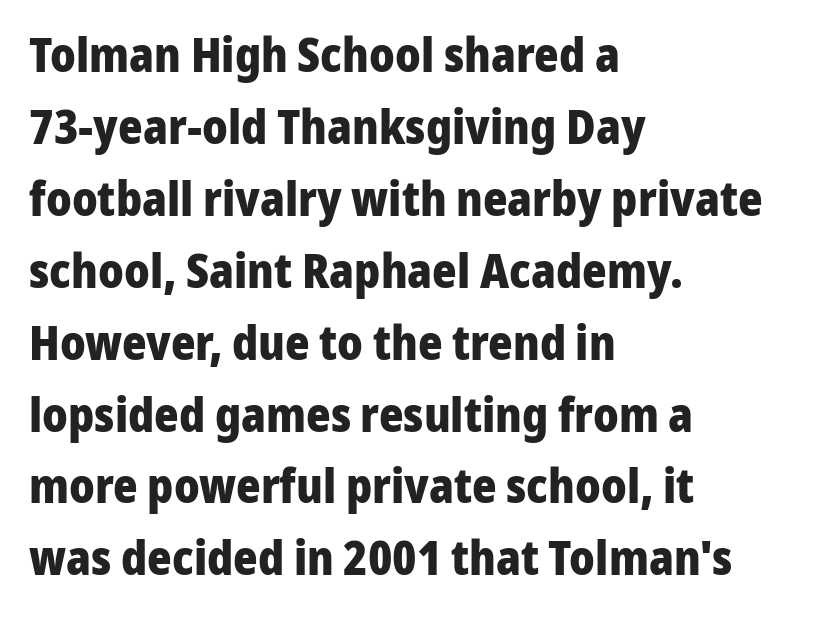
{"serif": "no", "italic": "no", "bold": "yes", "weight": "heavy", "width": "normal", "stroke_contrast": "low", "x_height": "medium", "monospaced": "no", "underline": "no", "align": "left", "line_spacing": "normal", "line_spacing_ratio": 1.53, "letter_spacing": "normal", "letter_spacing_em": 0.0, "glyph_px": 47}
